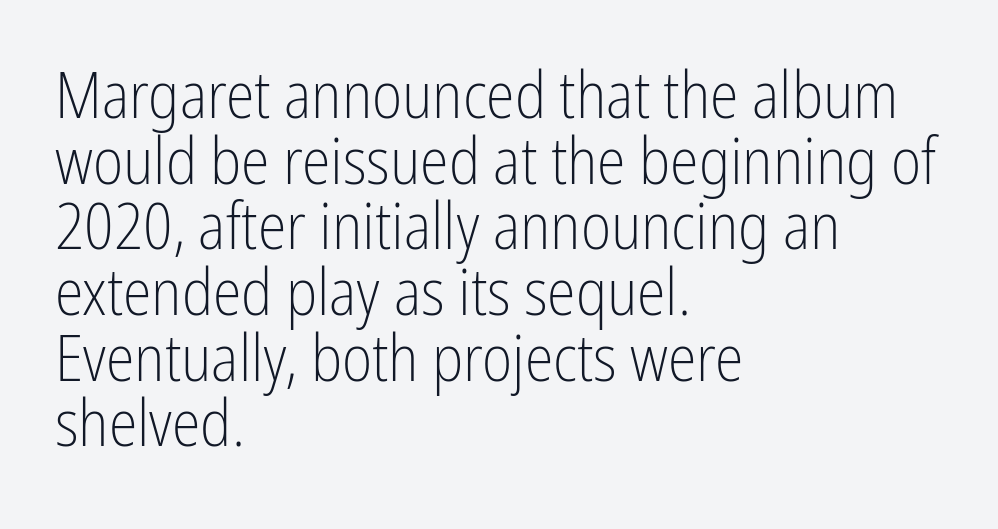
Q: Is the text bold? A: No.
Q: Is the text italic (slanted)? A: No, it is upright.
Q: Is the typeface a serif or a sans-serif typeface? A: Sans-serif.
Q: Is the text underlined? A: No.
Q: How is the paragraph aligned? A: Left-aligned.
Q: Is the spacing between letters normal or unusually wide? A: Normal.
Q: Is the spacing between lines tight, normal or loose? A: Tight.
Q: Width (condensed, normal, or wide)? A: Condensed.
Q: Stroke contrast? A: Low.
Q: x-height? A: Medium.
Q: Monospaced? A: No.
